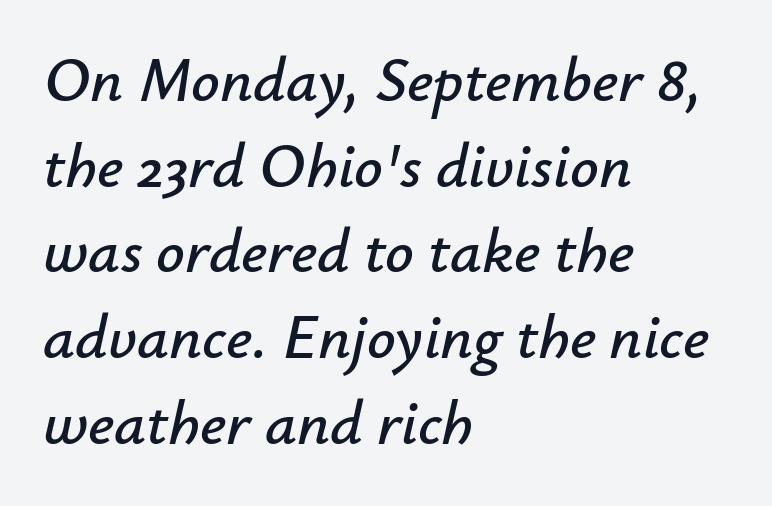
{"italic": "yes", "lean": "right", "slant_degrees": 12, "width": "normal", "stroke_contrast": "low", "x_height": "small", "monospaced": "no", "underline": "no", "align": "left", "line_spacing": "normal", "line_spacing_ratio": 1.36, "letter_spacing": "normal", "letter_spacing_em": 0.0, "glyph_px": 63}
